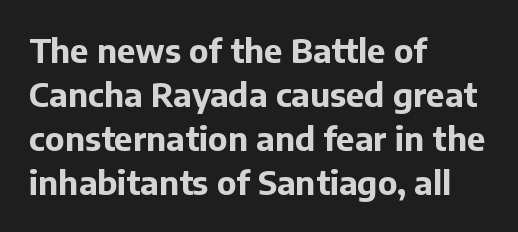
Do the characters align in a grid? No, the font is proportional. In terms of letterform style, serifs are entirely absent. The face used here has the dense, thick strokes of a bold. The rendering keeps characters at their native spacing.
